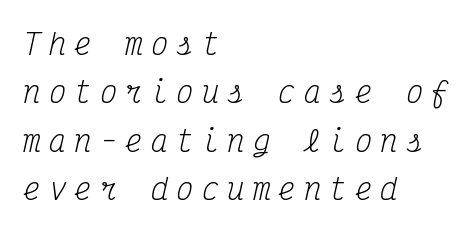
The image shows 29 px regular-weight, condensed serif type, italic (leaning right), monospaced; set left-aligned, normal line spacing (1.67x), unusually wide letter spacing (+0.28 em), not underlined; medium stroke contrast and a medium x-height.
